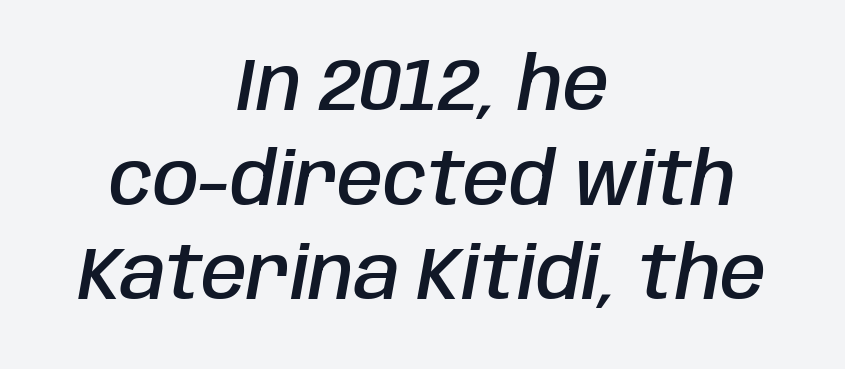
The image shows 74 px semibold, condensed type, italic (leaning right); set centered, normal line spacing (1.28x), normal letter spacing, not underlined; low stroke contrast and a large x-height.
